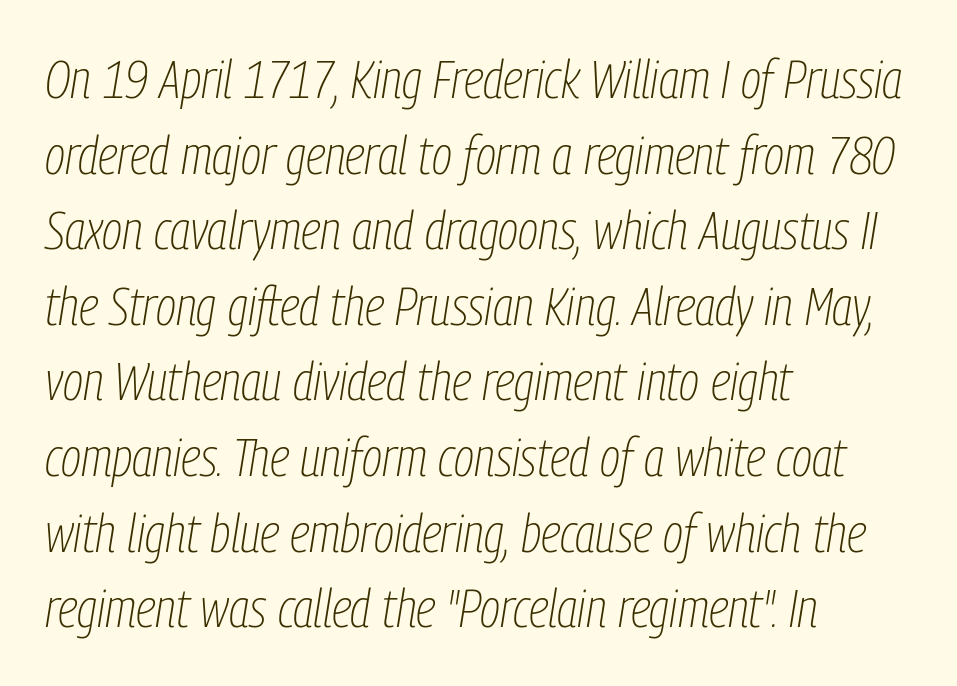
The image shows 54 px thin, condensed type, italic (leaning right); set left-aligned, normal line spacing (1.4x), normal letter spacing, not underlined; low stroke contrast and a medium x-height.
